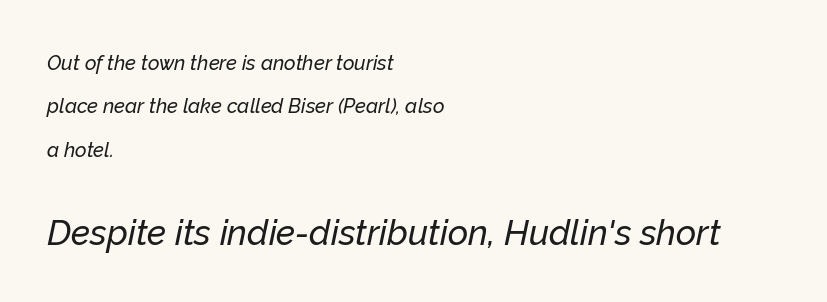
You can tell it's italic because the verticals aren't actually vertical. The baseline area is clear. Tracking here is standard; glyphs follow each other at the usual distance. Does the bottom block carry the larger type? Yes, it does. The block of text is sparse from top to bottom, with ample space between rows. The rendering uses natural spacing where letterforms have individual widths.
